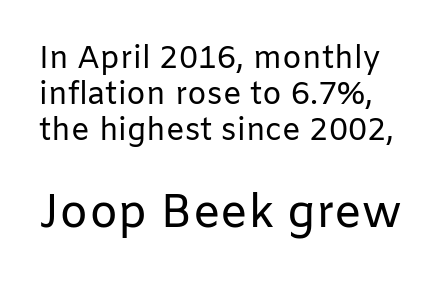
{"serif": "no", "italic": "no", "bold": "no", "weight": "regular", "width": "normal", "stroke_contrast": "low", "x_height": "medium", "monospaced": "no", "underline": "no", "line_spacing_ratio": 1.16, "letter_spacing": "normal", "letter_spacing_em": 0.0, "larger_block": "second", "size_ratio": 1.48, "glyph_px": 46}
